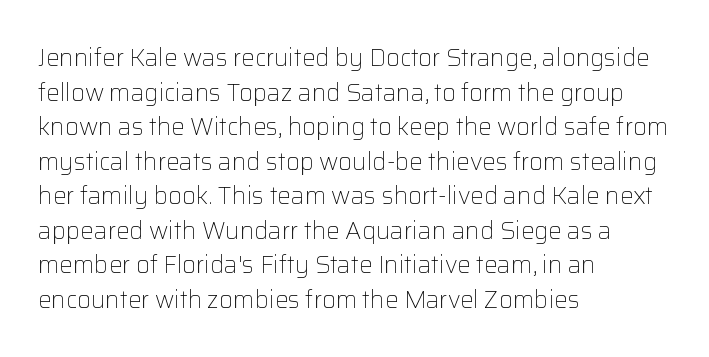
Q: Is the text bold? A: No.
Q: Is the text italic (slanted)? A: No, it is upright.
Q: Is the text underlined? A: No.
Q: How is the paragraph aligned? A: Left-aligned.
Q: Is the spacing between letters normal or unusually wide? A: Normal.
Q: Is the spacing between lines tight, normal or loose? A: Normal.
